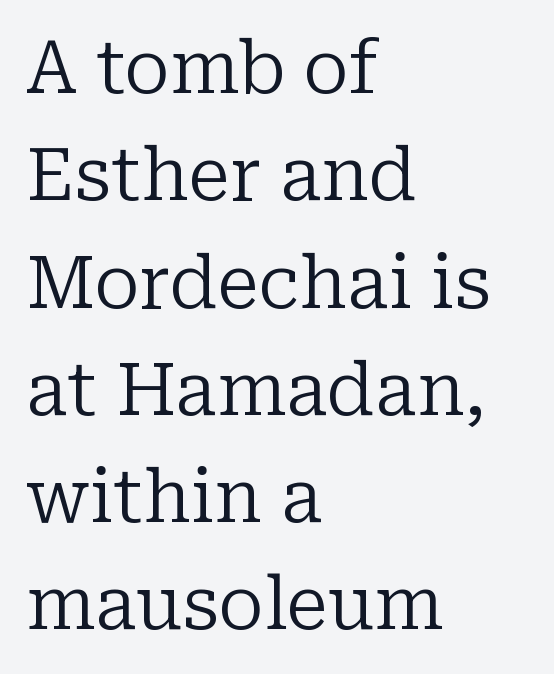
{"serif": "yes", "italic": "no", "bold": "no", "weight": "regular", "width": "normal", "stroke_contrast": "low", "x_height": "medium", "monospaced": "no", "underline": "no", "align": "left", "line_spacing": "normal", "line_spacing_ratio": 1.49, "letter_spacing": "normal", "letter_spacing_em": 0.0, "glyph_px": 72}
